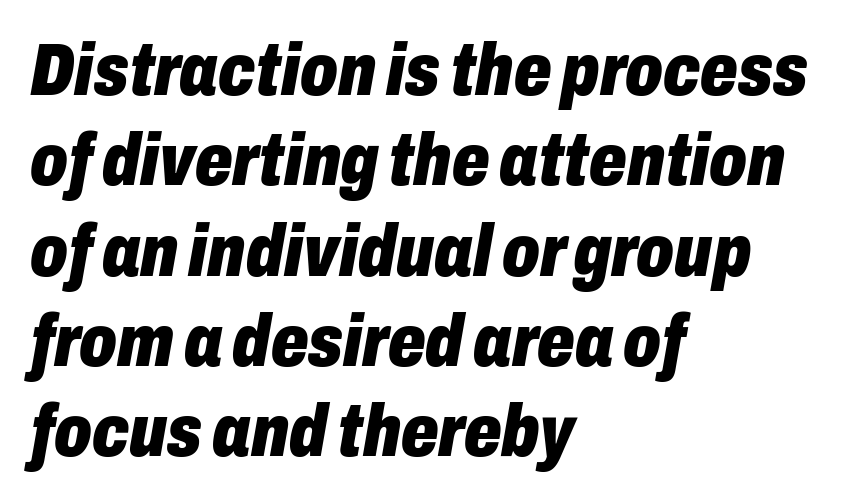
Q: Is the text bold? A: Yes.
Q: Is the text italic (slanted)? A: Yes, it leans right by about 10 degrees.
Q: Is the text underlined? A: No.
Q: How is the paragraph aligned? A: Left-aligned.
Q: Is the spacing between letters normal or unusually wide? A: Normal.
Q: Width (condensed, normal, or wide)? A: Condensed.
Q: Stroke contrast? A: Low.
Q: x-height? A: Medium.
Q: Monospaced? A: No.
